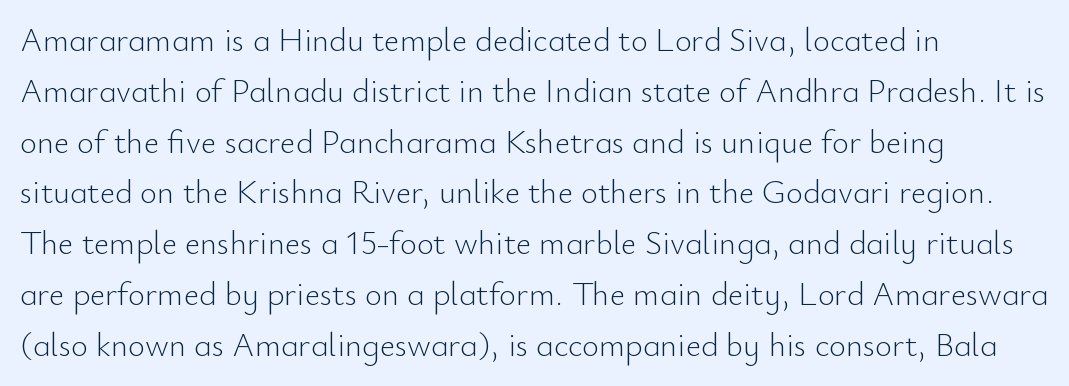
Grotesque or geometric, the face here clearly has no serifs. Leftover space on each line is placed entirely after the last word. The passage shown is typed in a proportional face where columns would drift. In terms of leading, this rendering sits right in the middle.
